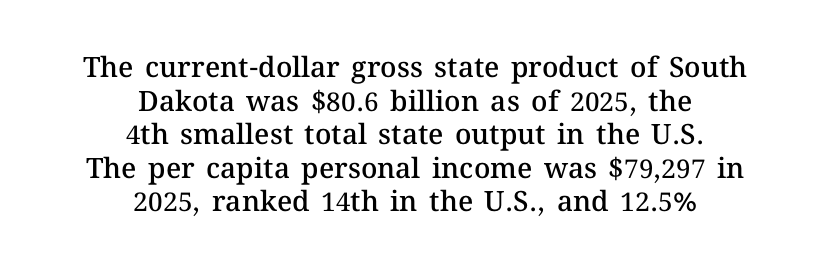
{"italic": "no", "bold": "semi", "weight": "semibold", "width": "normal", "stroke_contrast": "medium", "x_height": "medium", "monospaced": "no", "underline": "no", "align": "center", "line_spacing_ratio": 1.2, "letter_spacing": "normal", "letter_spacing_em": 0.0, "glyph_px": 28}
